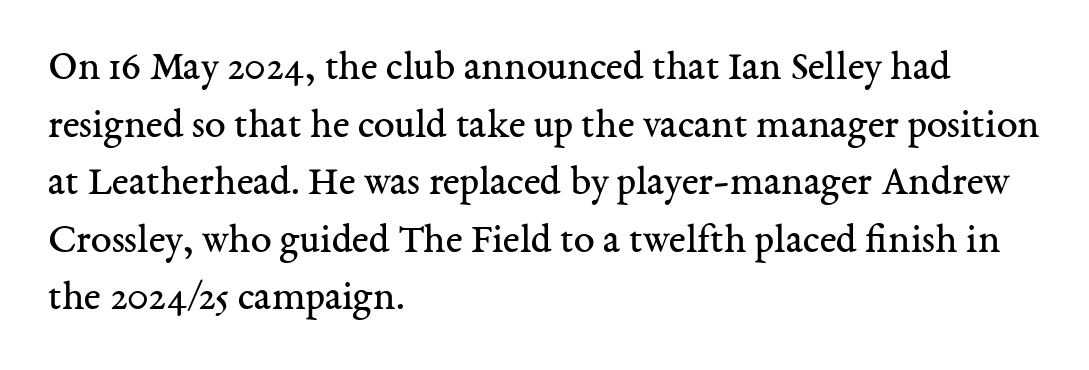
{"serif": "yes", "italic": "no", "bold": "no", "weight": "regular", "width": "normal", "stroke_contrast": "medium", "x_height": "medium", "monospaced": "no", "underline": "no", "align": "left", "line_spacing": "normal", "line_spacing_ratio": 1.37, "letter_spacing": "normal", "letter_spacing_em": 0.0, "glyph_px": 42}
